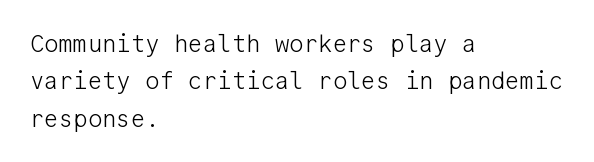
{"italic": "no", "bold": "no", "underline": "no", "align": "left", "line_spacing": "normal", "line_spacing_ratio": 1.56, "letter_spacing": "normal", "letter_spacing_em": 0.0, "glyph_px": 24}
